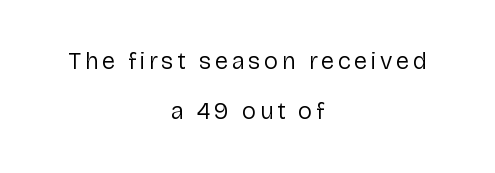
{"italic": "no", "bold": "no", "underline": "no", "align": "center", "line_spacing": "loose", "line_spacing_ratio": 2.1, "glyph_px": 24}
